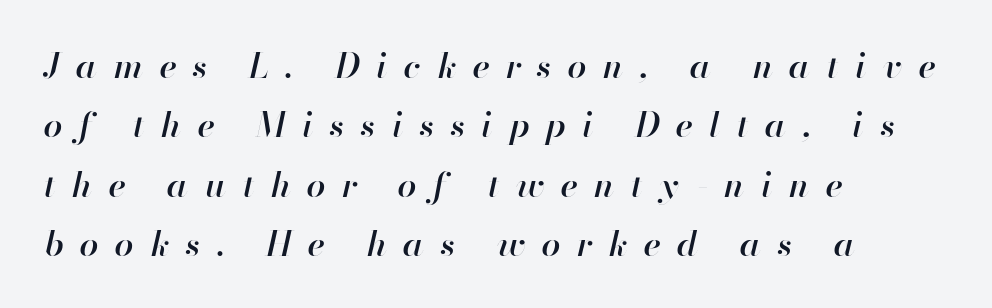
{"italic": "yes", "lean": "right", "slant_degrees": 13, "bold": "semi", "weight": "semibold", "width": "normal", "stroke_contrast": "high", "x_height": "small", "monospaced": "no", "underline": "no", "align": "left", "line_spacing_ratio": 1.75, "letter_spacing": "wide", "letter_spacing_em": 0.49, "glyph_px": 34}
